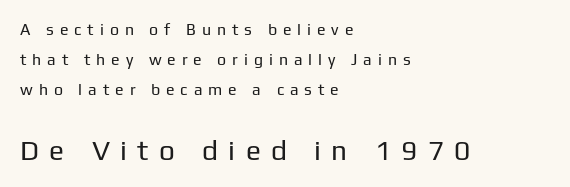
The letters advance in unequal steps, a hallmark of proportional type. The weight would be labelled regular, book, light, or lighter still. Each line starts at the same left margin while the right side varies. Vertical strokes here are truly vertical. These two chunks differ in scale, with the bottom chunk taking the larger measure.
